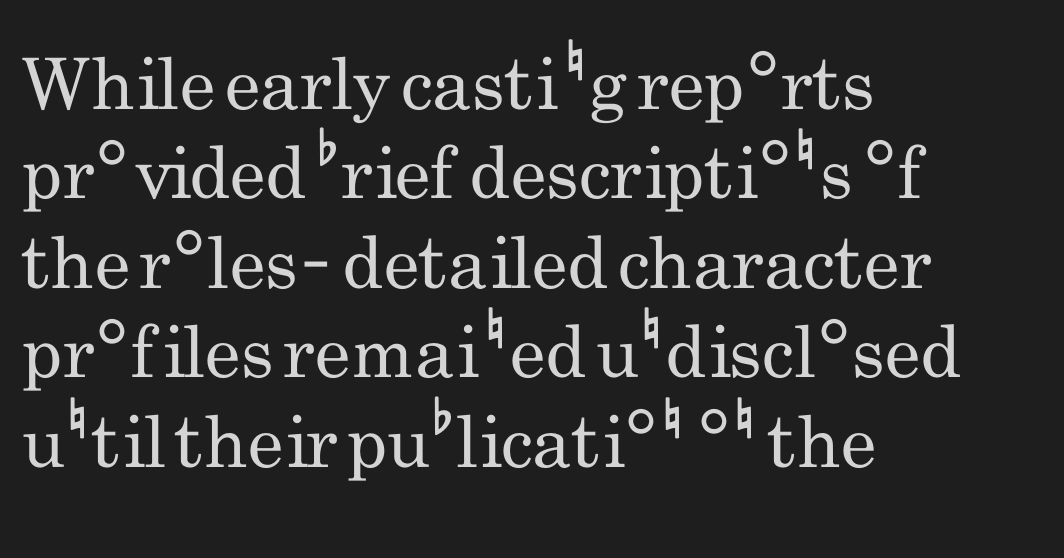
{"serif": "no", "italic": "no", "bold": "no", "weight": "regular", "width": "condensed", "stroke_contrast": "low", "x_height": "small", "monospaced": "no", "underline": "no", "align": "left", "line_spacing": "normal", "line_spacing_ratio": 1.26, "letter_spacing": "normal", "letter_spacing_em": 0.0, "glyph_px": 71}
